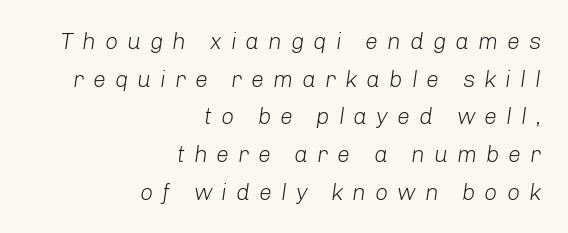
Q: Is the text bold? A: No.
Q: Is the text italic (slanted)? A: Yes, it leans right by about 8 degrees.
Q: Is the text underlined? A: No.
Q: How is the paragraph aligned? A: Right-aligned.
Q: Is the spacing between letters normal or unusually wide? A: Unusually wide.
Q: Is the spacing between lines tight, normal or loose? A: Normal.
